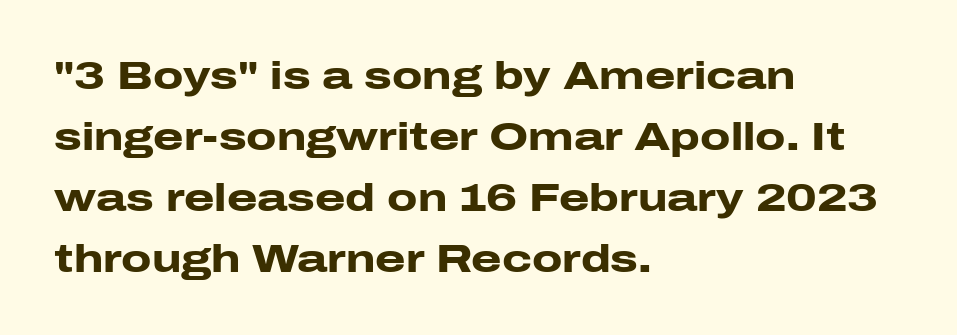
{"serif": "no", "italic": "no", "bold": "yes", "weight": "heavy", "width": "wide", "stroke_contrast": "low", "x_height": "medium", "monospaced": "no", "underline": "no", "align": "left", "line_spacing": "normal", "line_spacing_ratio": 1.56, "letter_spacing": "normal", "letter_spacing_em": 0.0, "glyph_px": 39}
